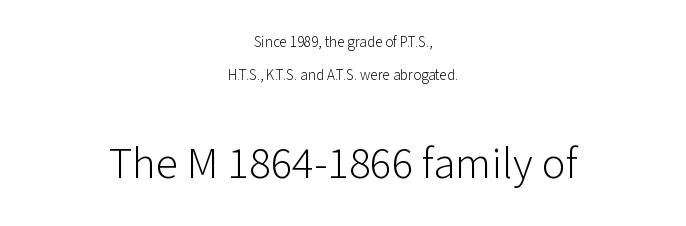
The image shows 45 px light sans-serif type, upright; set centered, loose line spacing (2.23x), normal letter spacing, not underlined; the second (bottom) block is 3.0x larger; low stroke contrast and a medium x-height.
